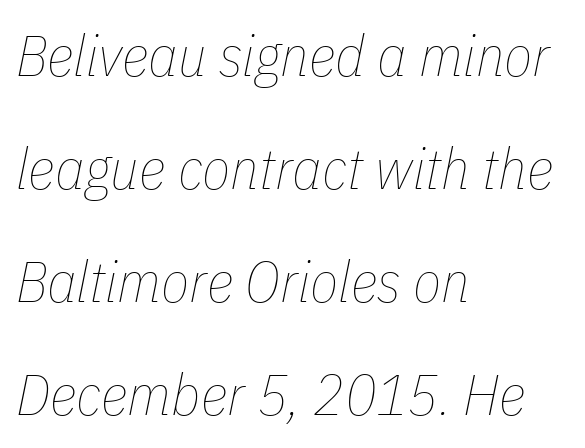
Q: Is the text bold? A: No.
Q: Is the text italic (slanted)? A: Yes, it leans right by about 11 degrees.
Q: Is the text underlined? A: No.
Q: How is the paragraph aligned? A: Left-aligned.
Q: Is the spacing between letters normal or unusually wide? A: Normal.
Q: Is the spacing between lines tight, normal or loose? A: Loose.
Q: Width (condensed, normal, or wide)? A: Condensed.
Q: Stroke contrast? A: Low.
Q: x-height? A: Medium.
Q: Monospaced? A: No.
